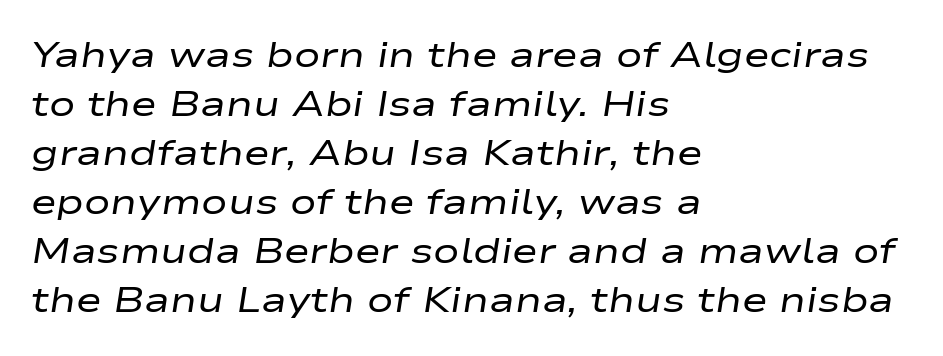
The leading is moderate, giving the passage an even texture. Layout note: lines flush left. Proportional: the letters do not fall into vertical columns. Nobody touched the tracking dial on this one. Characters are canted at an angle relative to the baseline's perpendicular.
